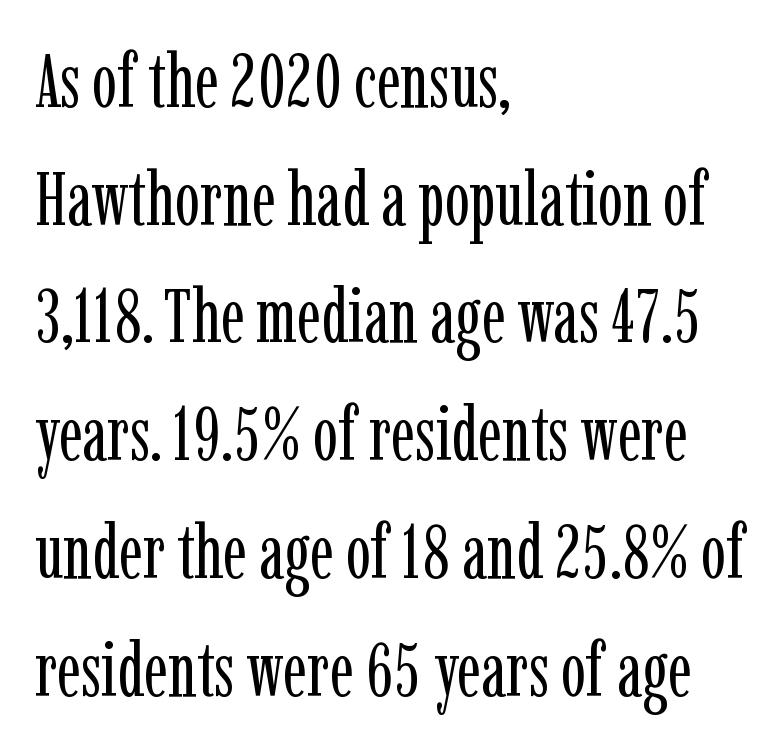
Q: Is the text bold? A: No.
Q: Is the text italic (slanted)? A: No, it is upright.
Q: Is the typeface a serif or a sans-serif typeface? A: Serif.
Q: Is the text underlined? A: No.
Q: How is the paragraph aligned? A: Left-aligned.
Q: Is the spacing between letters normal or unusually wide? A: Normal.
Q: Is the spacing between lines tight, normal or loose? A: Normal.
Q: Width (condensed, normal, or wide)? A: Condensed.
Q: Stroke contrast? A: Low.
Q: x-height? A: Medium.
Q: Monospaced? A: No.
